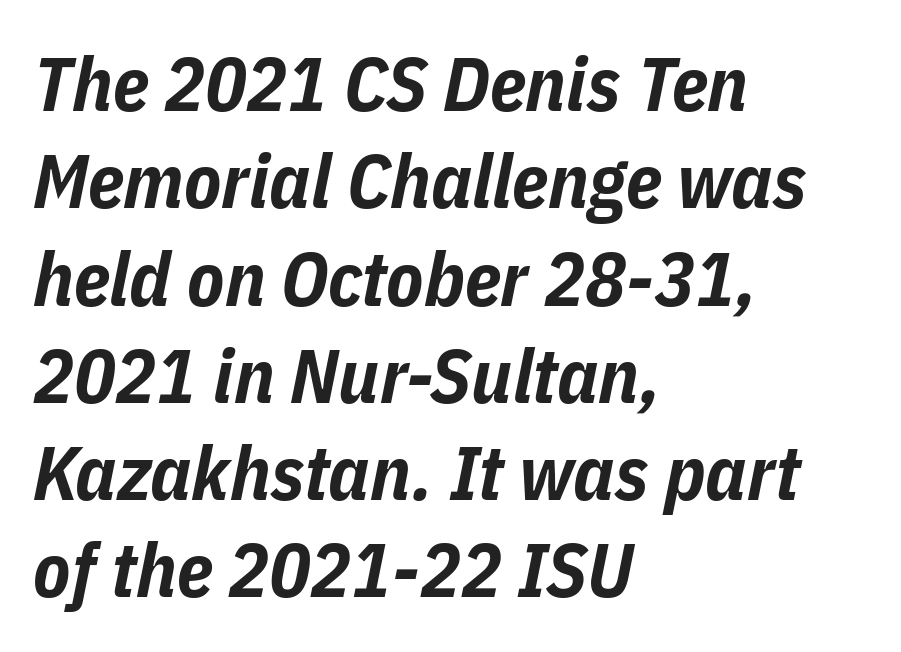
The image shows 76 px bold, condensed type, italic (leaning right); set left-aligned, normal line spacing (1.28x), normal letter spacing, not underlined; low stroke contrast and a medium x-height.
